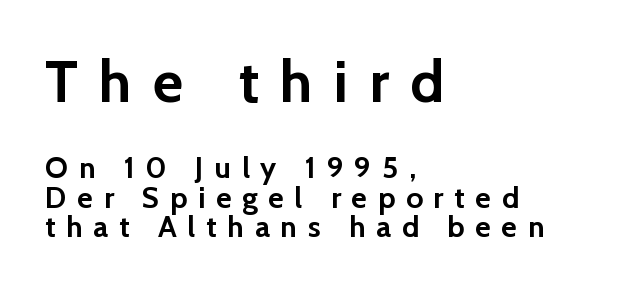
Q: Is the text bold? A: Yes.
Q: Is the text italic (slanted)? A: No, it is upright.
Q: Is the typeface a serif or a sans-serif typeface? A: Sans-serif.
Q: Is the text underlined? A: No.
Q: How is the paragraph aligned? A: Left-aligned.
Q: Is the spacing between letters normal or unusually wide? A: Unusually wide.
Q: Is the spacing between lines tight, normal or loose? A: Tight.
Q: Which block of text is set in a larger size, the first (top) or the second (bottom)? A: The first (top) one.
Q: Width (condensed, normal, or wide)? A: Normal.
Q: Stroke contrast? A: Low.
Q: x-height? A: Medium.
Q: Monospaced? A: No.
